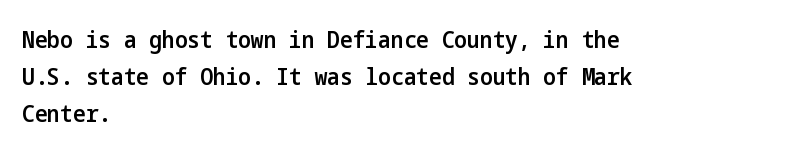
Q: Is the text bold? A: Semi-bold.
Q: Is the text italic (slanted)? A: No, it is upright.
Q: Is the text underlined? A: No.
Q: How is the paragraph aligned? A: Left-aligned.
Q: Is the spacing between letters normal or unusually wide? A: Normal.
Q: Is the spacing between lines tight, normal or loose? A: Normal.
